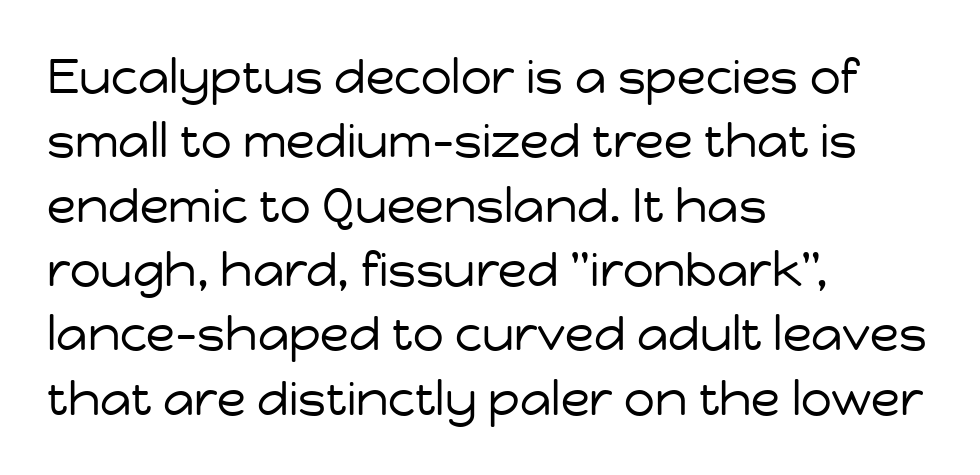
Has an underline been added? It has not. The cut favours lightness, reaching ordinary text weight at its darkest. Each letter keeps its own natural width here, so spacing adapts to shape. Baseline-to-baseline distance is the conventional proportion of letter height. The passage shown has conventional tracking throughout.
